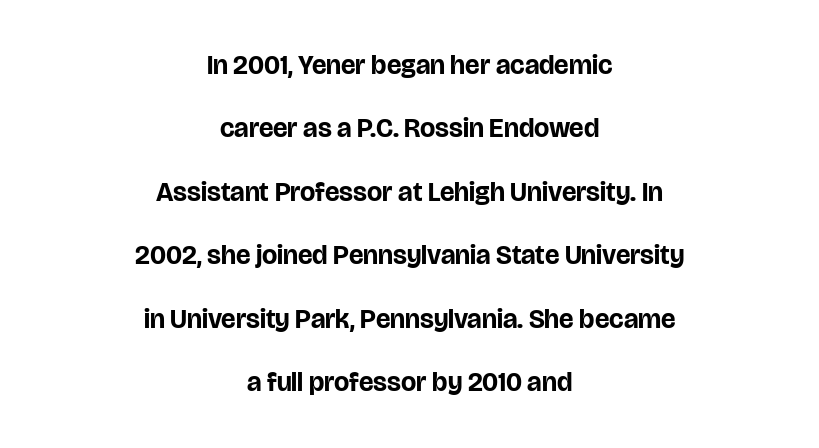
Q: Is the text bold? A: Yes.
Q: Is the text italic (slanted)? A: No, it is upright.
Q: Is the text underlined? A: No.
Q: How is the paragraph aligned? A: Centered.
Q: Is the spacing between letters normal or unusually wide? A: Normal.
Q: Is the spacing between lines tight, normal or loose? A: Loose.
